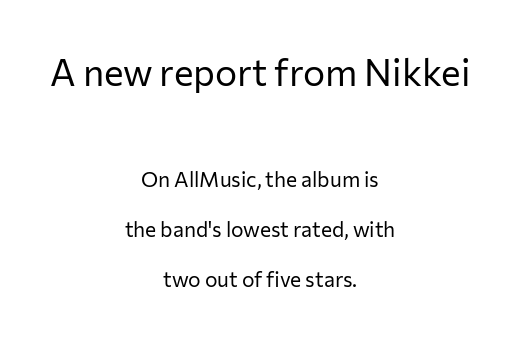
The image shows 37 px regular-weight sans-serif type, upright; set centered, loose line spacing (2.37x), normal letter spacing, not underlined; the first (top) block is 1.76x larger; low stroke contrast and a medium x-height.
